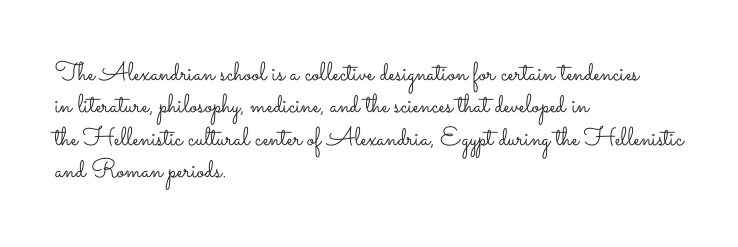
{"bold": "no", "underline": "no", "align": "left", "line_spacing": "normal", "line_spacing_ratio": 1.25, "letter_spacing": "normal", "letter_spacing_em": 0.0, "glyph_px": 26}
